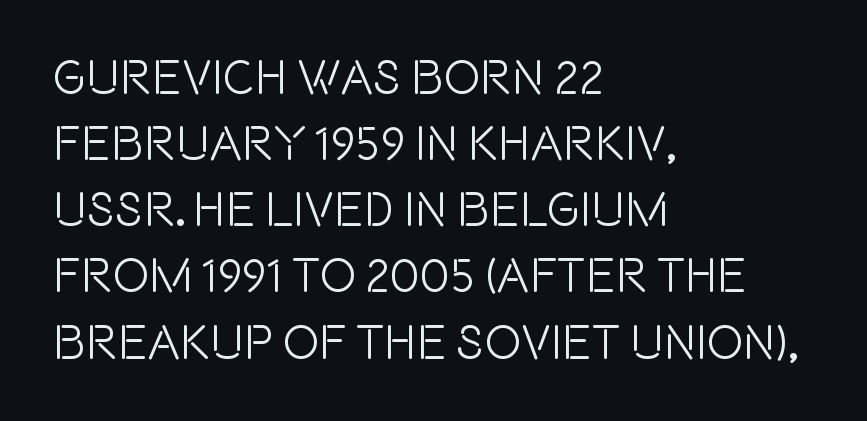
The image shows 49 px condensed sans-serif type, upright; set left-aligned, normal line spacing (1.35x), normal letter spacing, not underlined; a large x-height.
